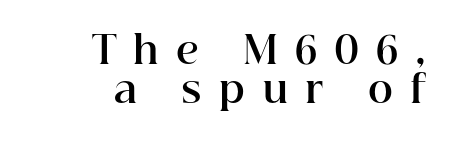
The image shows 38 px bold serif type, upright; set right-aligned, tight line spacing (1.02x), unusually wide letter spacing (+0.46 em), not underlined; high stroke contrast and a medium x-height.
